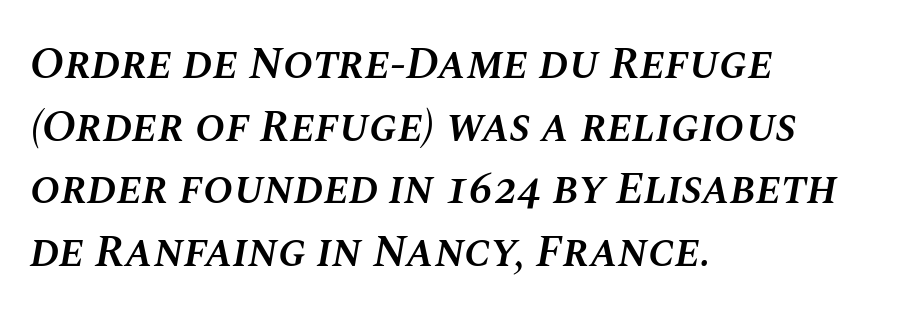
The image shows 45 px semibold type, italic (leaning right); set left-aligned, normal line spacing (1.39x), normal letter spacing, not underlined; medium stroke contrast and a large x-height.
